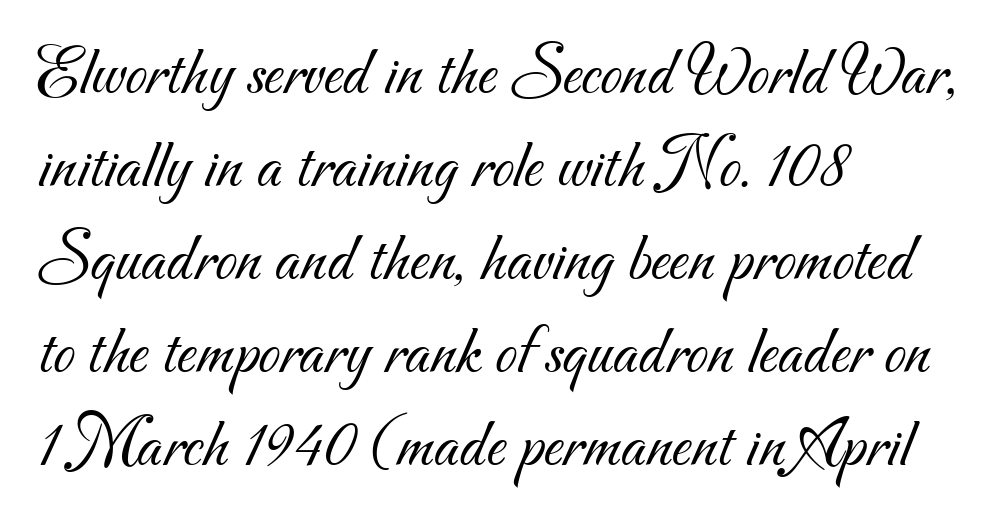
{"serif": "no", "bold": "no", "weight": "light", "width": "normal", "stroke_contrast": "medium", "x_height": "small", "monospaced": "no", "underline": "no", "align": "left", "line_spacing": "normal", "line_spacing_ratio": 1.33, "letter_spacing": "normal", "letter_spacing_em": 0.0, "glyph_px": 70}
